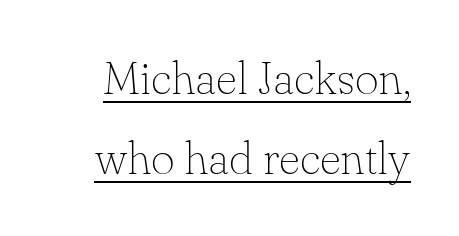
{"serif": "yes", "italic": "no", "bold": "no", "weight": "thin", "width": "normal", "stroke_contrast": "low", "x_height": "small", "monospaced": "no", "underline": "yes", "line_spacing_ratio": 1.74, "letter_spacing": "normal", "letter_spacing_em": 0.0, "glyph_px": 46}
